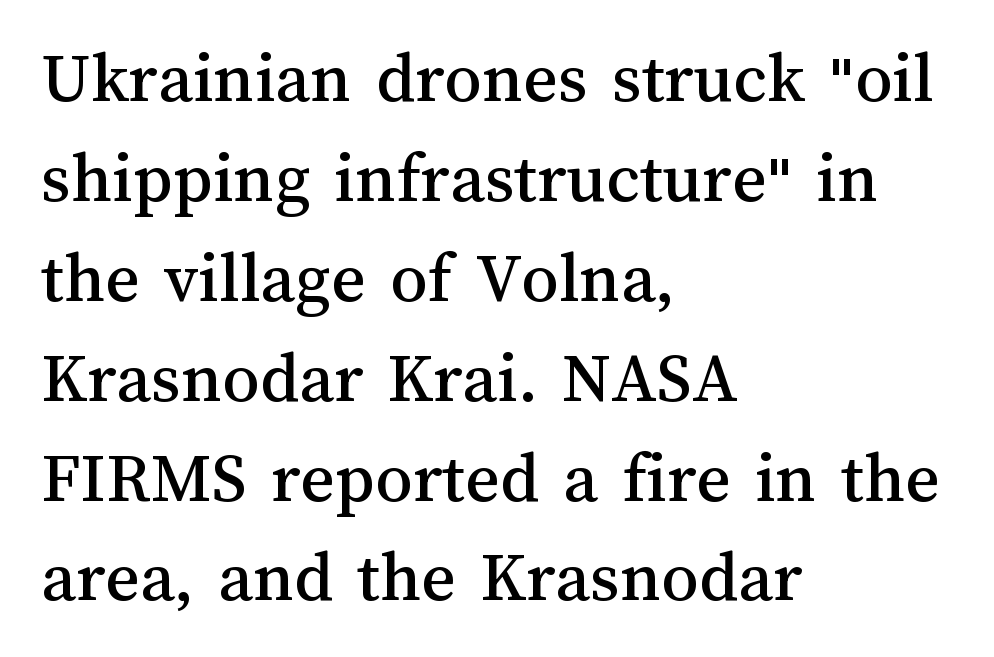
Notice how the passage keeps a crisp vertical edge on the left only. Looks like regular typesetting: each glyph gets only the width it needs. Whoever set this chose a conventional vertical rhythm. Rule under the text: the space is simply empty. Unlike italic type, these characters show no tilt at all. The rendering keeps characters at their native spacing.
